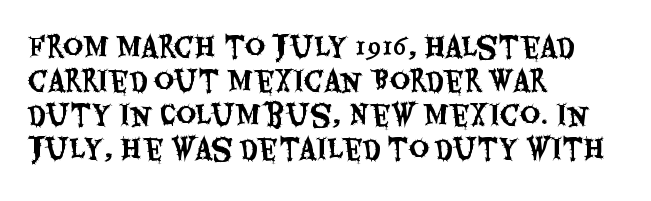
Q: Is the text italic (slanted)? A: No, it is upright.
Q: Is the typeface a serif or a sans-serif typeface? A: Sans-serif.
Q: Is the text underlined? A: No.
Q: How is the paragraph aligned? A: Left-aligned.
Q: Is the spacing between letters normal or unusually wide? A: Normal.
Q: Width (condensed, normal, or wide)? A: Condensed.
Q: Stroke contrast? A: Medium.
Q: x-height? A: Large.
Q: Monospaced? A: No.
